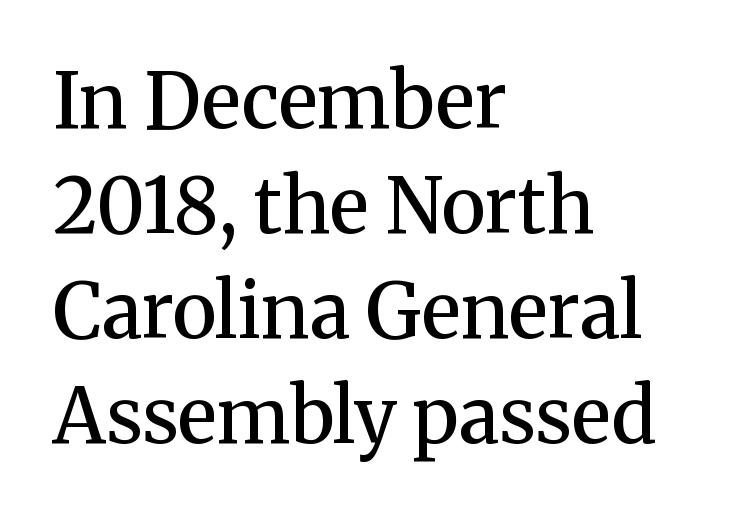
{"serif": "yes", "italic": "no", "bold": "semi", "weight": "semibold", "width": "normal", "stroke_contrast": "medium", "x_height": "medium", "monospaced": "no", "underline": "no", "align": "left", "line_spacing": "normal", "line_spacing_ratio": 1.38, "letter_spacing": "normal", "letter_spacing_em": 0.0, "glyph_px": 76}
